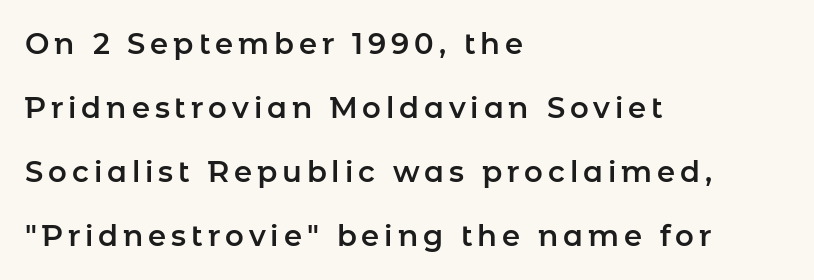
{"serif": "no", "italic": "no", "width": "normal", "stroke_contrast": "low", "x_height": "medium", "monospaced": "no", "underline": "no", "align": "left", "line_spacing": "loose", "line_spacing_ratio": 2.21, "glyph_px": 29}
